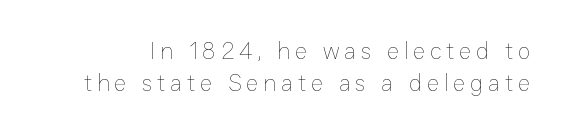
Q: Is the text bold? A: No.
Q: Is the text italic (slanted)? A: No, it is upright.
Q: Is the text underlined? A: No.
Q: Is the spacing between lines tight, normal or loose? A: Normal.
